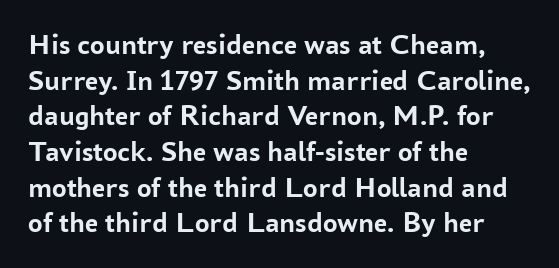
{"serif": "no", "italic": "no", "bold": "yes", "weight": "semibold", "width": "normal", "stroke_contrast": "low", "x_height": "medium", "monospaced": "no", "underline": "no", "align": "left", "line_spacing_ratio": 1.23, "letter_spacing": "normal", "letter_spacing_em": 0.0, "glyph_px": 29}
